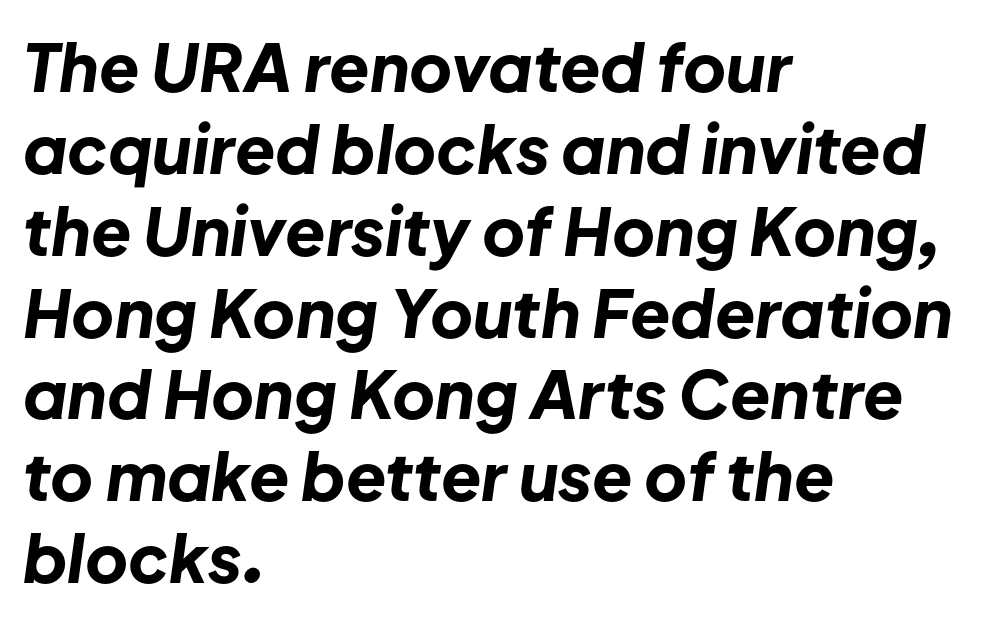
The face used here is proportionally spaced, like ordinary book or web type. The paragraph shown leans on its left margin. Is the letter spacing exaggerated? No — it looks like the ordinary default. Plain, unruled lines of type.
